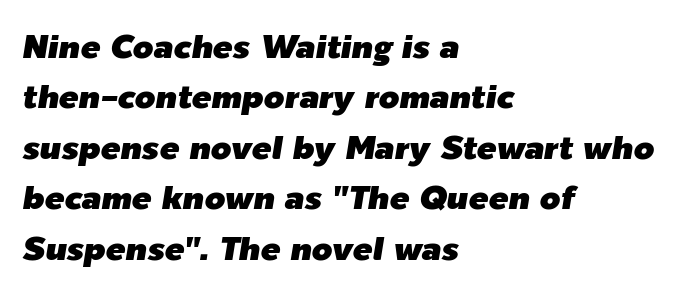
The image shows 33 px text type, italic (leaning right); set left-aligned, normal line spacing (1.53x), normal letter spacing, not underlined; low stroke contrast and a medium x-height.
